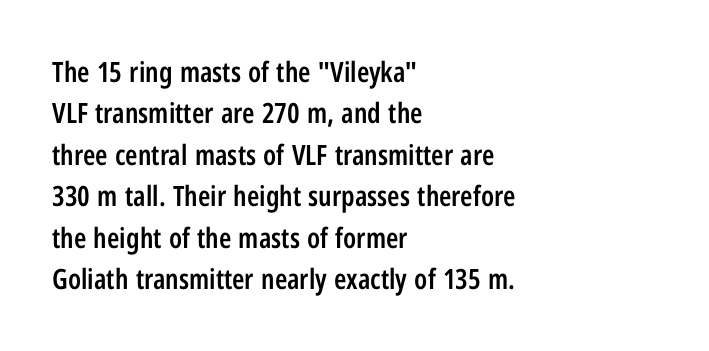
Q: Is the text bold? A: Semi-bold.
Q: Is the text italic (slanted)? A: No, it is upright.
Q: Is the typeface a serif or a sans-serif typeface? A: Sans-serif.
Q: Is the text underlined? A: No.
Q: How is the paragraph aligned? A: Left-aligned.
Q: Is the spacing between letters normal or unusually wide? A: Normal.
Q: Is the spacing between lines tight, normal or loose? A: Normal.
Q: Width (condensed, normal, or wide)? A: Condensed.
Q: Stroke contrast? A: Low.
Q: x-height? A: Medium.
Q: Monospaced? A: No.
